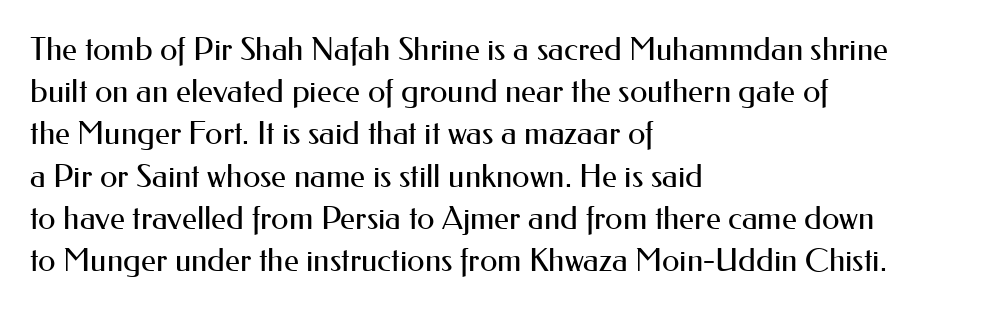
The image shows 32 px regular-weight sans-serif type, upright; set left-aligned, normal line spacing (1.32x), normal letter spacing, not underlined; medium stroke contrast and a small x-height.
